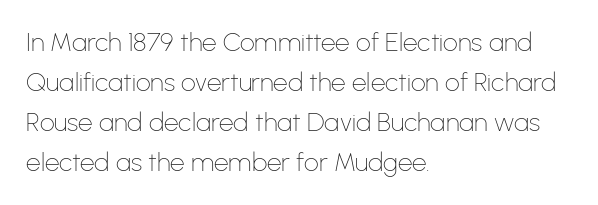
Q: Is the text bold? A: No.
Q: Is the text italic (slanted)? A: No, it is upright.
Q: Is the text underlined? A: No.
Q: How is the paragraph aligned? A: Left-aligned.
Q: Is the spacing between letters normal or unusually wide? A: Normal.
Q: Is the spacing between lines tight, normal or loose? A: Normal.
